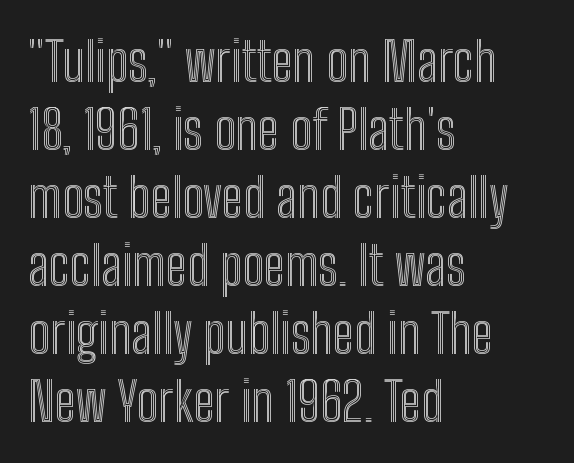
Caption: standard tracking, unaltered. When letters stand straight like this, we call the style roman or upright. Letters rest on an invisible, unmarked baseline. The lines sit at an ordinary, default distance from one another. The passage shown is typed in a proportional face where columns would drift.
